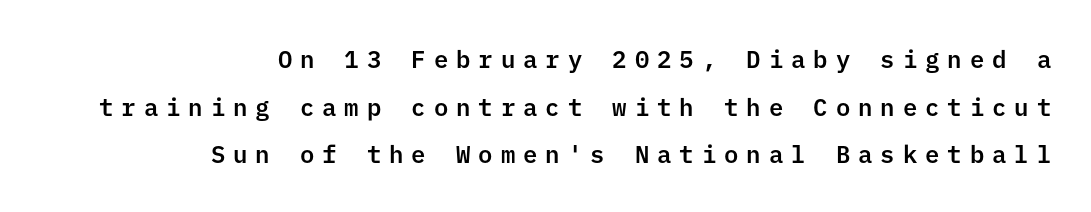
Q: Is the text italic (slanted)? A: No, it is upright.
Q: Is the text underlined? A: No.
Q: How is the paragraph aligned? A: Right-aligned.
Q: Is the spacing between letters normal or unusually wide? A: Unusually wide.
Q: Is the spacing between lines tight, normal or loose? A: Loose.
